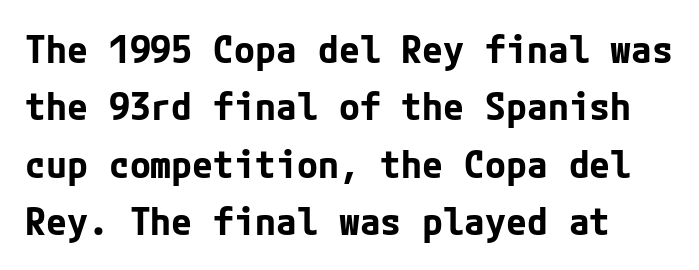
Q: Is the text bold? A: Yes.
Q: Is the text italic (slanted)? A: No, it is upright.
Q: Is the typeface a serif or a sans-serif typeface? A: Sans-serif.
Q: Is the text underlined? A: No.
Q: Is the spacing between letters normal or unusually wide? A: Normal.
Q: Is the spacing between lines tight, normal or loose? A: Normal.
Q: Width (condensed, normal, or wide)? A: Normal.
Q: Stroke contrast? A: Low.
Q: x-height? A: Medium.
